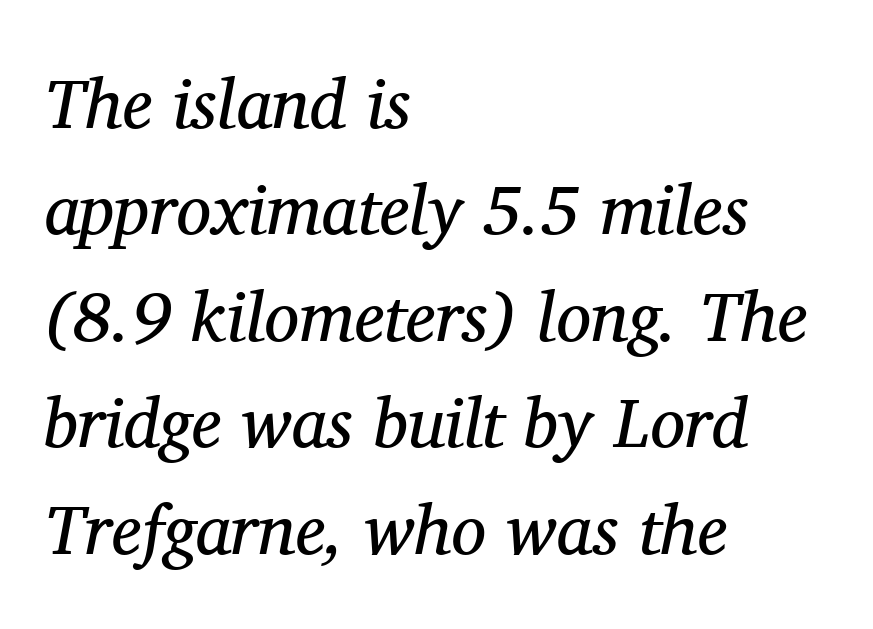
The image shows 70 px regular-weight serif type, italic (leaning right); set left-aligned, normal line spacing (1.52x), normal letter spacing, not underlined; medium stroke contrast and a medium x-height.
